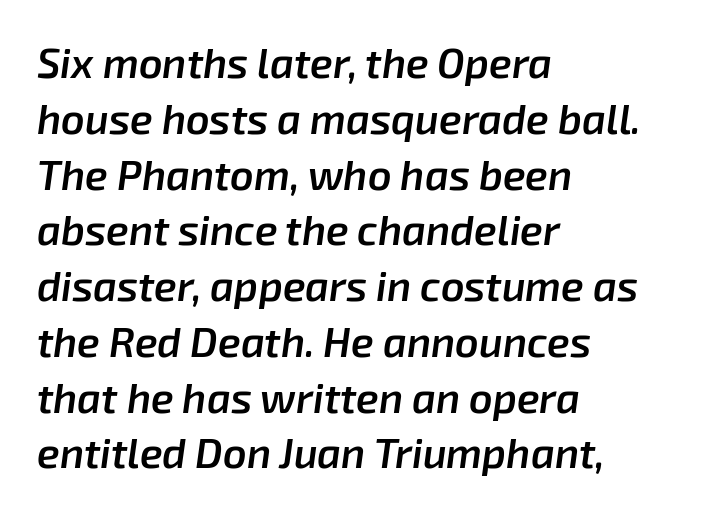
A student would call this left alignment; a typographer would say flush left, rag right. Regarding leading, the lines here are spaced in the standard way. Slanted lettering throughout. Letter spacing: default.
